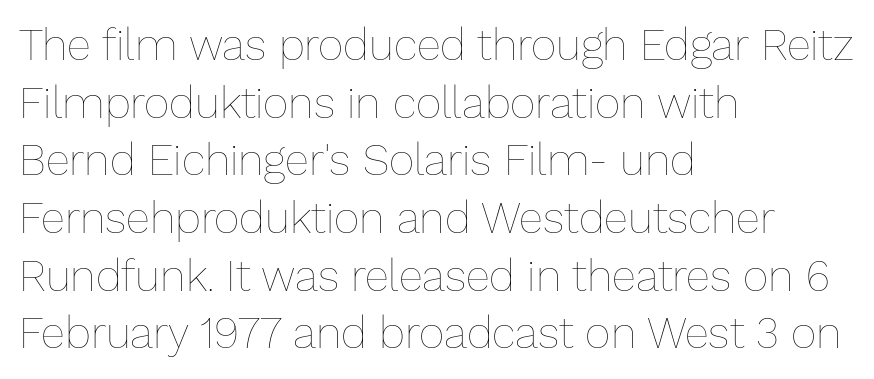
Q: Is the text bold? A: No.
Q: Is the text italic (slanted)? A: No, it is upright.
Q: Is the text underlined? A: No.
Q: How is the paragraph aligned? A: Left-aligned.
Q: Is the spacing between letters normal or unusually wide? A: Normal.
Q: Is the spacing between lines tight, normal or loose? A: Normal.
Q: Width (condensed, normal, or wide)? A: Normal.
Q: Stroke contrast? A: Low.
Q: x-height? A: Medium.
Q: Monospaced? A: No.
